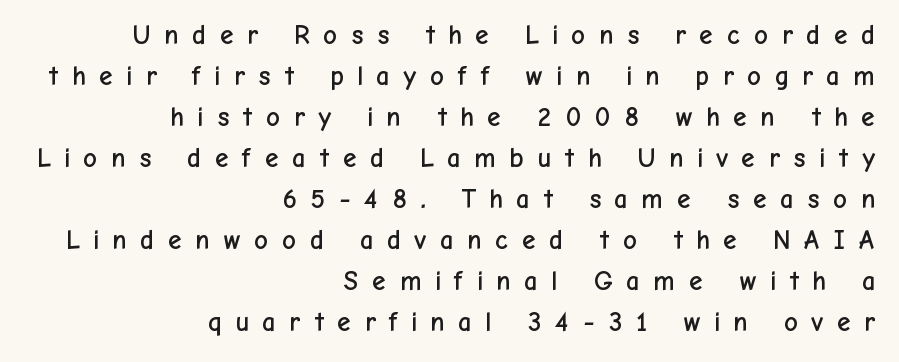
Q: Is the text italic (slanted)? A: No, it is upright.
Q: Is the text underlined? A: No.
Q: How is the paragraph aligned? A: Right-aligned.
Q: Is the spacing between letters normal or unusually wide? A: Unusually wide.
Q: Is the spacing between lines tight, normal or loose? A: Normal.
